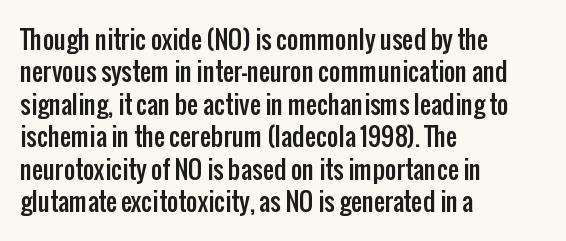
The image shows 25 px text type, upright; set left-aligned, normal line spacing (1.3x), normal letter spacing, not underlined.
